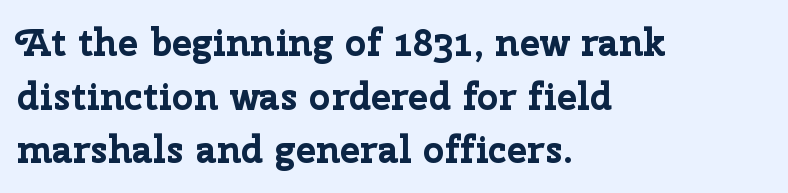
{"serif": "no", "italic": "no", "bold": "yes", "weight": "bold", "width": "normal", "stroke_contrast": "low", "x_height": "medium", "monospaced": "no", "underline": "no", "align": "left", "line_spacing": "normal", "line_spacing_ratio": 1.41, "letter_spacing": "normal", "letter_spacing_em": 0.0, "glyph_px": 38}
